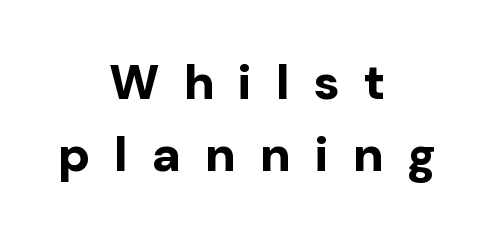
Normally led — the rows are evenly, conventionally spaced. No word sits above an underline. Font category for this specimen: sans-serif. Line starts and ends both wander, symmetrically.
